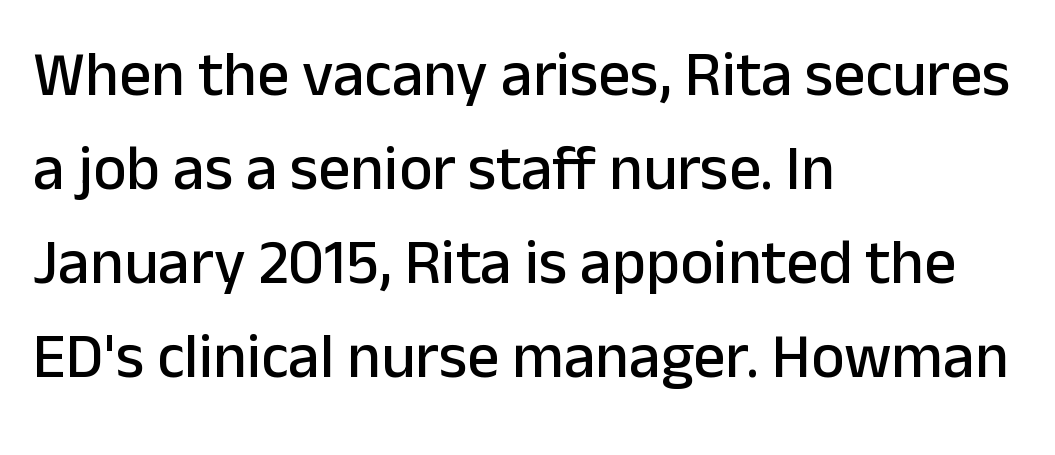
Horizontal alignment here is leftward, the default for most running prose. Examine the stroke ends and you'll find no serifs. Has an underline been added? It has not. The rendering uses natural spacing where letterforms have individual widths. Words appear dense and cohesive because spacing is normal. These lines sit exactly where default settings would place them.
